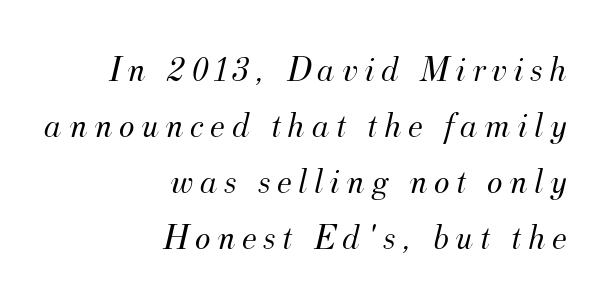
The image shows 37 px light serif type, italic (leaning right); set right-aligned, normal line spacing (1.51x), not underlined; medium stroke contrast and a small x-height.
